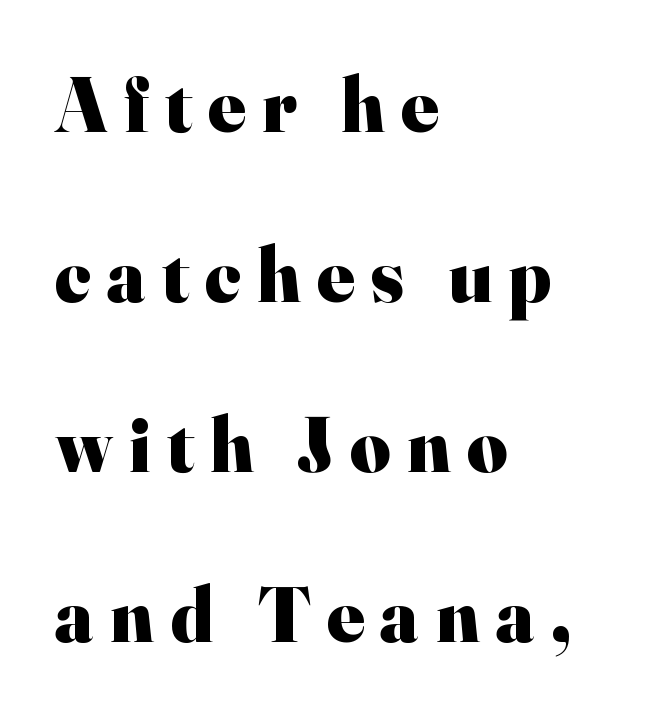
The image shows 78 px heavy serif type, upright; set left-aligned, loose line spacing (2.18x), unusually wide letter spacing (+0.21 em), not underlined; high stroke contrast and a small x-height.
